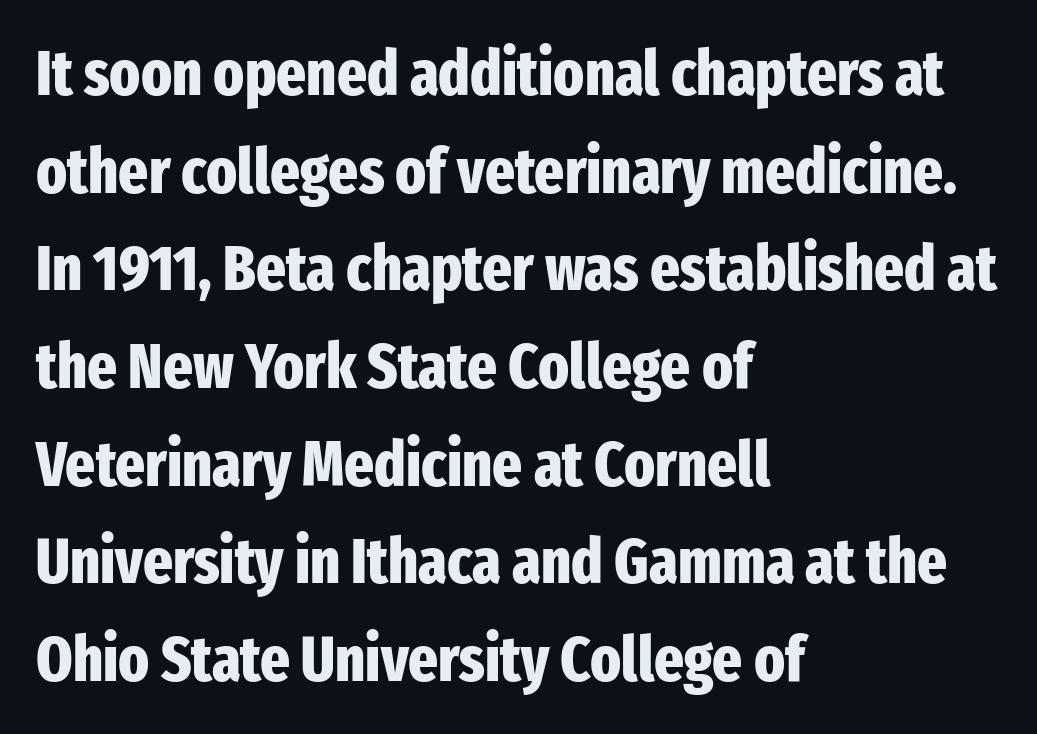
A typesetter would call this zero additional tracking. Here the designer chose a conventional face with non-uniform glyph widths. The glyphs are unaccompanied by any horizontal stroke below them. Rows of type keep a routine distance in the vertical direction.
